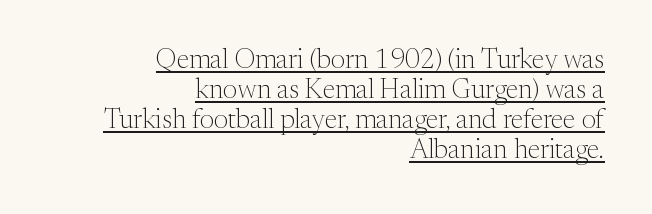
The glyphs are accompanied by a horizontal stroke just below them. The letterforms sit at book weight or below. Does the lettering tilt? It doesn't — this is upright. Honestly, the rows look squashed on top of each other.
